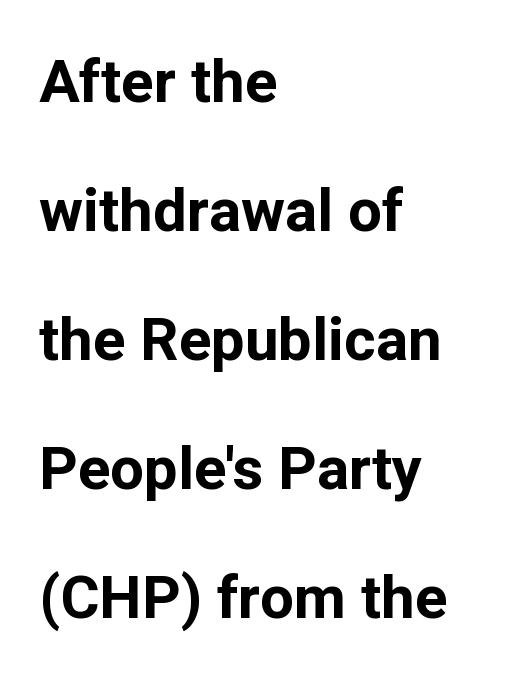
I'd call this a sans setting — the letters go barefoot. The font is running at its bold setting. The face used here is proportionally spaced, like ordinary book or web type. Summary of vertical rhythm: relaxed, with wide interline spacing.
